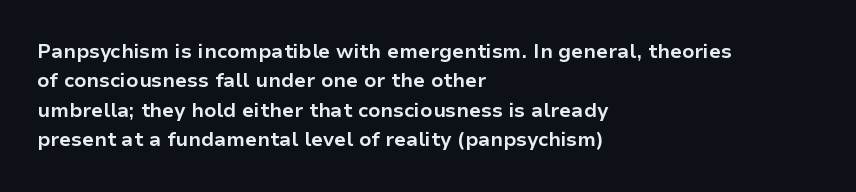
Emphasis by weight is at full strength: bold. The glyphs are unaccompanied by any horizontal stroke below them. Nothing unusual about the tracking: characters are spaced as the font intends. Do the letters lean? They stand straight. Every row of glyphs begins at an identical x-position on the left.
